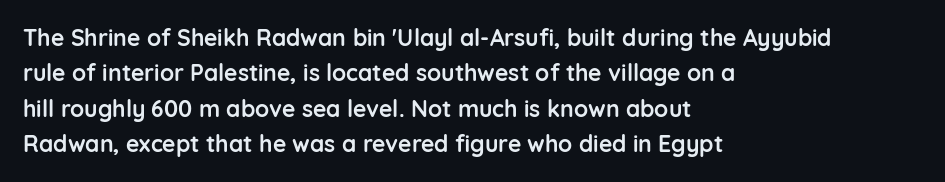
The image shows 23 px bold type, upright; set left-aligned, normal line spacing (1.54x), normal letter spacing, not underlined.
